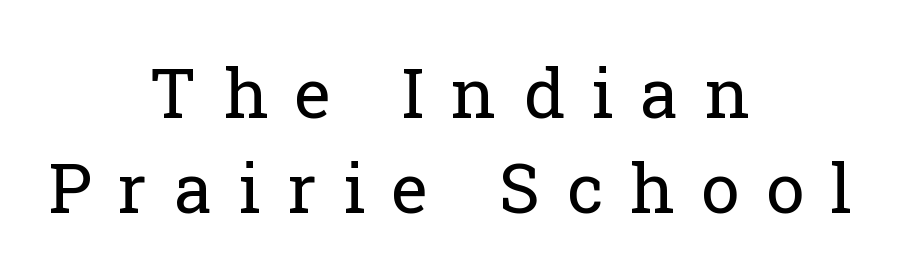
Q: Is the text bold? A: No.
Q: Is the text italic (slanted)? A: No, it is upright.
Q: Is the typeface a serif or a sans-serif typeface? A: Serif.
Q: Is the text underlined? A: No.
Q: How is the paragraph aligned? A: Centered.
Q: Is the spacing between letters normal or unusually wide? A: Unusually wide.
Q: Is the spacing between lines tight, normal or loose? A: Normal.
Q: Width (condensed, normal, or wide)? A: Normal.
Q: Stroke contrast? A: Low.
Q: x-height? A: Medium.
Q: Monospaced? A: No.
